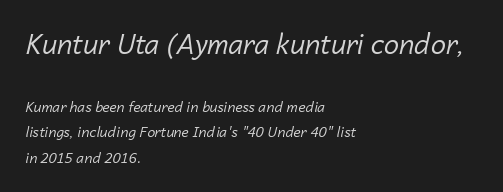
Compare the two chunks: the upper has the greater cap height. The passage shown is not bold in any degree. Yep, that's italic — everything's leaning. Short note: letters normally spaced. The setting favours the left margin, as ordinary paragraphs usually do. Only glyphs here, with clear space below each row.
